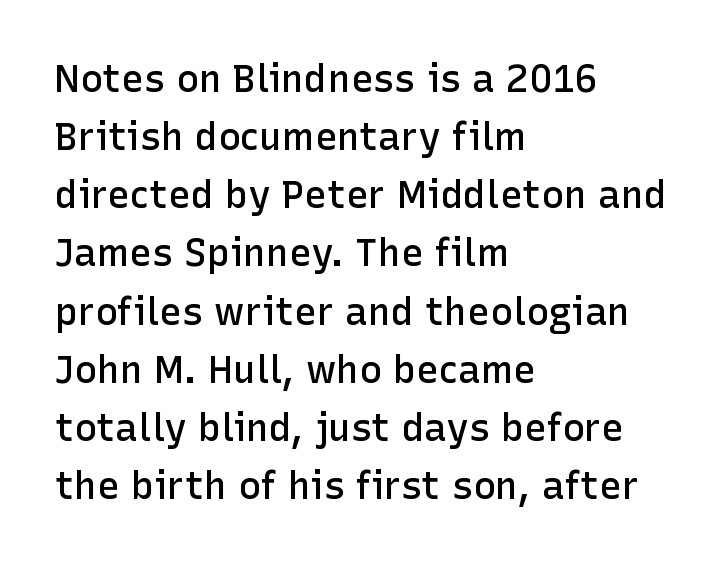
Each new line begins a customary step beneath the previous one. Here the designer chose a conventional face with non-uniform glyph widths. How heavy is the stroke? Medium-heavy — a semibold, shy of bold. The horizontal fit of the characters is conventional and even. You can tell it's not italic because the verticals are truly vertical.
